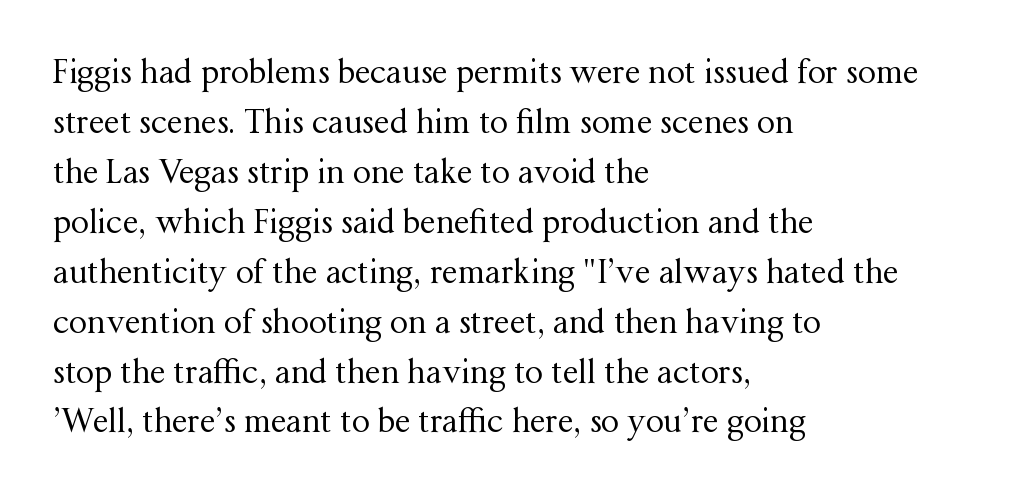
The image shows 32 px regular-weight serif type, upright; set left-aligned, normal line spacing (1.56x), normal letter spacing, not underlined; medium stroke contrast and a medium x-height.
